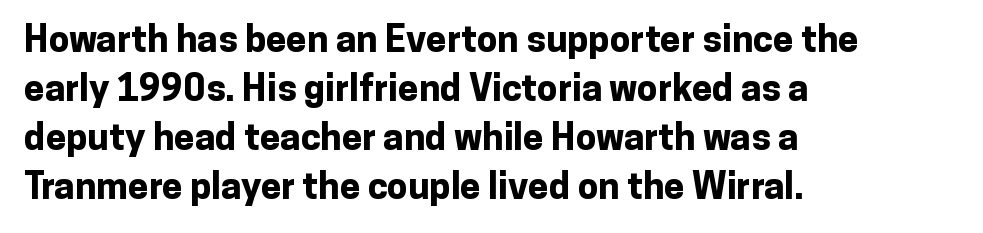
{"serif": "no", "italic": "no", "bold": "yes", "weight": "bold", "width": "normal", "stroke_contrast": "low", "x_height": "medium", "monospaced": "no", "underline": "no", "align": "left", "line_spacing": "normal", "line_spacing_ratio": 1.32, "letter_spacing": "normal", "letter_spacing_em": 0.0, "glyph_px": 37}
